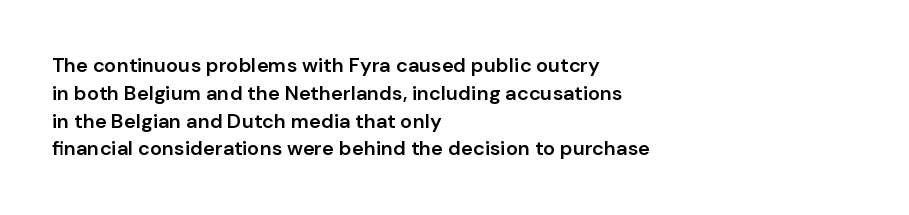
In terms of posture, this sample is upright. A typesetter would call this zero additional tracking. In terms of weight, the rendering is demibold, just under bold. One glance says typical: line gaps are just what's usual. Left-aligned paragraph, ragged on the right.
